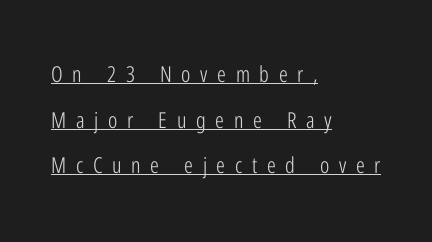
{"italic": "no", "bold": "no", "underline": "yes", "align": "left", "line_spacing": "loose", "line_spacing_ratio": 2.07, "letter_spacing": "wide", "letter_spacing_em": 0.44, "glyph_px": 22}
